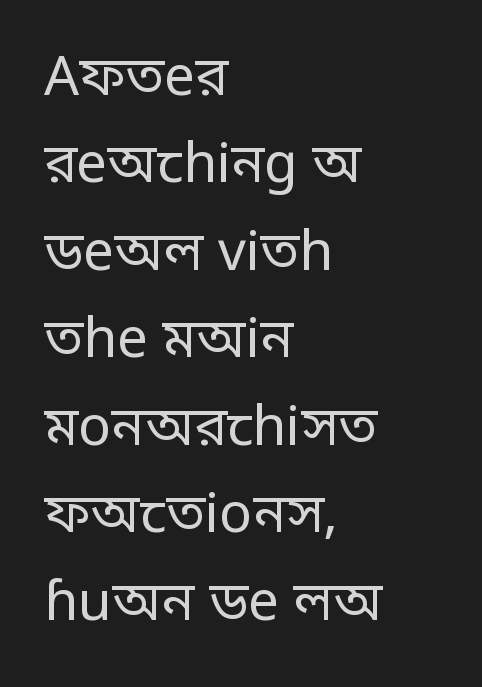
Q: Is the text bold? A: No.
Q: Is the text italic (slanted)? A: No, it is upright.
Q: Is the typeface a serif or a sans-serif typeface? A: Sans-serif.
Q: Is the text underlined? A: No.
Q: How is the paragraph aligned? A: Left-aligned.
Q: Is the spacing between letters normal or unusually wide? A: Normal.
Q: Is the spacing between lines tight, normal or loose? A: Normal.
Q: Width (condensed, normal, or wide)? A: Condensed.
Q: Stroke contrast? A: Low.
Q: Monospaced? A: No.
